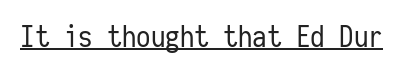
{"serif": "no", "italic": "no", "bold": "no", "weight": "regular", "width": "condensed", "stroke_contrast": "low", "x_height": "medium", "monospaced": "yes", "underline": "yes", "letter_spacing": "normal", "letter_spacing_em": 0.0, "glyph_px": 29}
